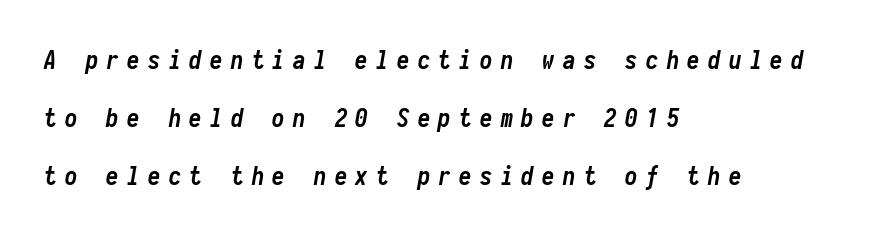
Short note: letters widely spaced. The specimen reads as italic at a glance. These lines carry a lot of weight — the face is fully bold. Compared with a centered layout, this one pins lines to the left instead. Just letters on the line, the space beneath them empty. Interline gaps are noticeably wide in this sample.
